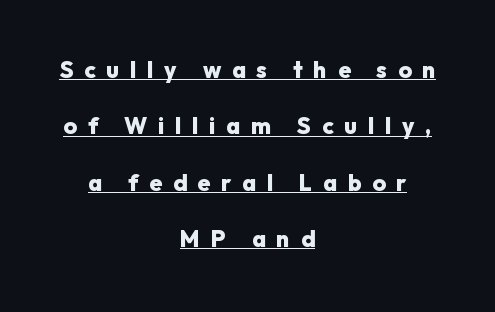
{"italic": "no", "bold": "yes", "underline": "yes", "align": "center", "line_spacing": "loose", "line_spacing_ratio": 2.45, "letter_spacing": "wide", "letter_spacing_em": 0.47, "glyph_px": 23}
